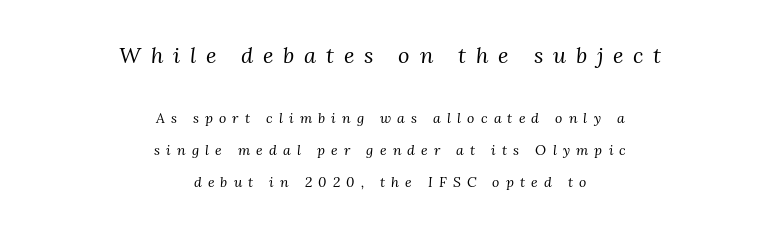
The image shows 22 px text type, italic (leaning right); set centered, loose line spacing (2.28x), unusually wide letter spacing (+0.44 em), not underlined; the first (top) block is 1.57x larger.
